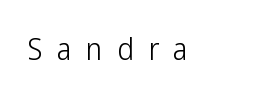
The image shows 31 px light, condensed sans-serif type, upright; set unusually wide letter spacing (+0.46 em), not underlined; low stroke contrast and a medium x-height.
